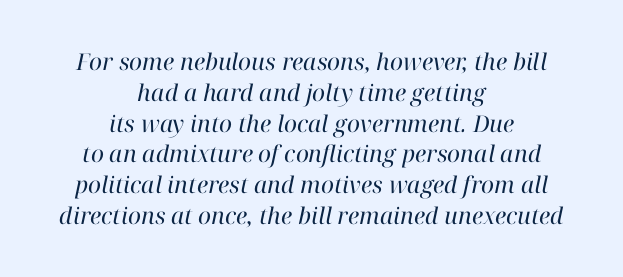
{"italic": "yes", "lean": "right", "slant_degrees": 12, "bold": "no", "underline": "no", "align": "center", "line_spacing": "normal", "line_spacing_ratio": 1.34, "letter_spacing": "normal", "letter_spacing_em": 0.0, "glyph_px": 23}
